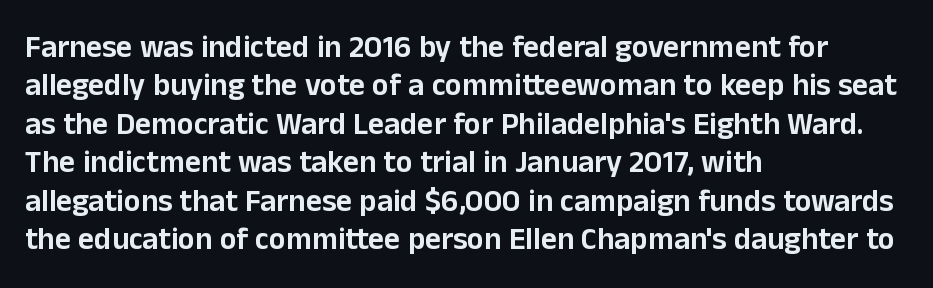
{"serif": "no", "italic": "no", "width": "normal", "stroke_contrast": "low", "x_height": "medium", "monospaced": "no", "underline": "no", "align": "left", "line_spacing_ratio": 1.24, "letter_spacing": "normal", "letter_spacing_em": 0.0, "glyph_px": 31}
